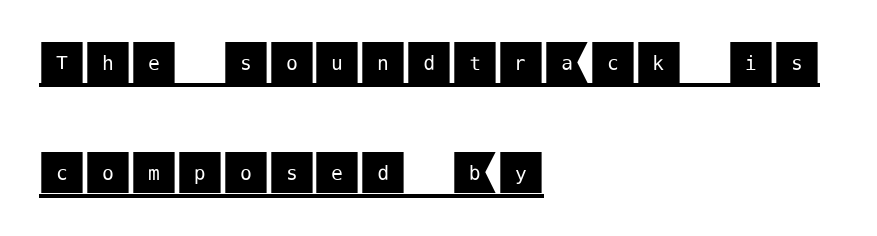
{"serif": "no", "italic": "no", "width": "normal", "stroke_contrast": "medium", "x_height": "large", "underline": "yes", "align": "left", "line_spacing": "loose", "line_spacing_ratio": 2.35, "letter_spacing": "normal", "letter_spacing_em": 0.0, "glyph_px": 47}
